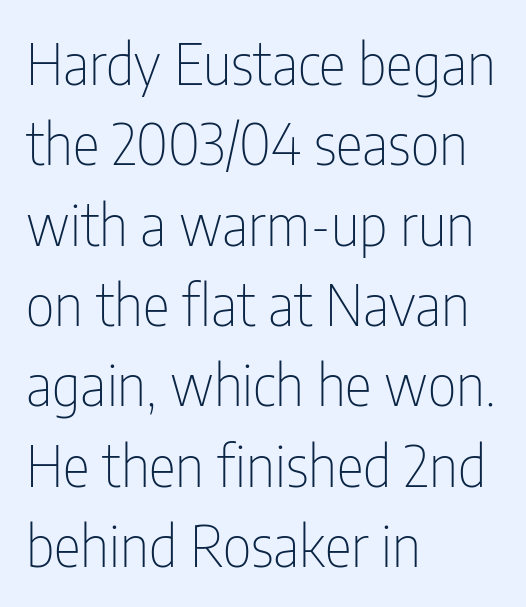
Q: Is the text bold? A: No.
Q: Is the text italic (slanted)? A: No, it is upright.
Q: Is the typeface a serif or a sans-serif typeface? A: Sans-serif.
Q: Is the text underlined? A: No.
Q: How is the paragraph aligned? A: Left-aligned.
Q: Is the spacing between letters normal or unusually wide? A: Normal.
Q: Is the spacing between lines tight, normal or loose? A: Normal.
Q: Width (condensed, normal, or wide)? A: Condensed.
Q: Stroke contrast? A: Low.
Q: x-height? A: Medium.
Q: Monospaced? A: No.
